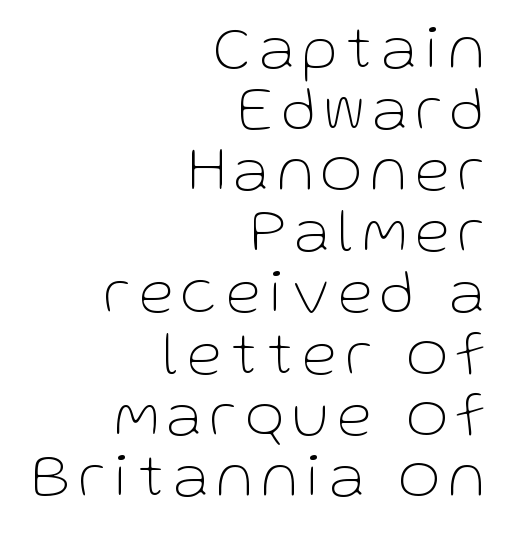
The ragged edge is on the left, which tells us the setting is flush right. The space directly below the letters is spotless. The letters stand upright; this is a roman face. Note: no serifs on the glyphs. In terms of leading, this rendering errs on the cramped side.
